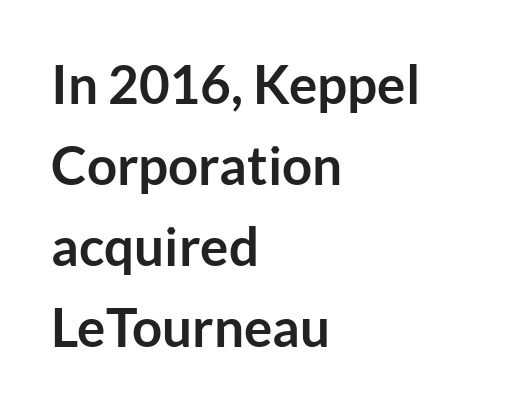
The image shows 53 px semibold sans-serif type, upright; set left-aligned, normal line spacing (1.53x), normal letter spacing, not underlined; low stroke contrast and a medium x-height.
